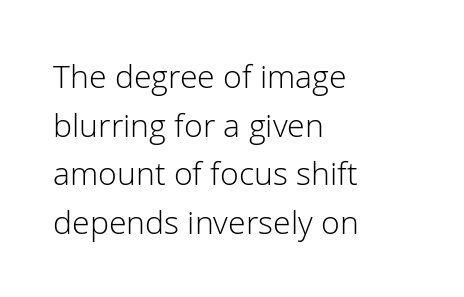
Q: Is the text bold? A: No.
Q: Is the text italic (slanted)? A: No, it is upright.
Q: Is the typeface a serif or a sans-serif typeface? A: Sans-serif.
Q: Is the text underlined? A: No.
Q: How is the paragraph aligned? A: Left-aligned.
Q: Is the spacing between letters normal or unusually wide? A: Normal.
Q: Is the spacing between lines tight, normal or loose? A: Normal.
Q: Width (condensed, normal, or wide)? A: Normal.
Q: Stroke contrast? A: Low.
Q: x-height? A: Medium.
Q: Monospaced? A: No.
